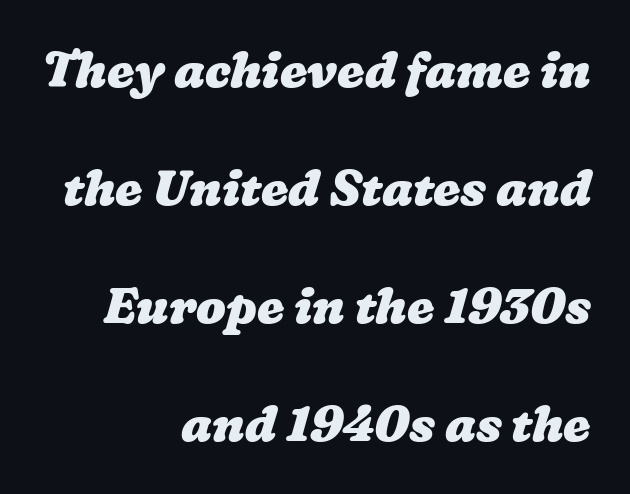
{"bold": "yes", "weight": "heavy", "width": "wide", "stroke_contrast": "low", "x_height": "medium", "monospaced": "no", "underline": "no", "align": "right", "line_spacing": "loose", "line_spacing_ratio": 2.41, "letter_spacing": "normal", "letter_spacing_em": 0.0, "glyph_px": 49}
